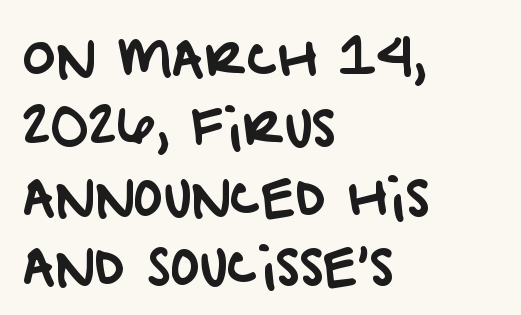
Q: Is the typeface a serif or a sans-serif typeface? A: Sans-serif.
Q: Is the text underlined? A: No.
Q: How is the paragraph aligned? A: Left-aligned.
Q: Is the spacing between letters normal or unusually wide? A: Normal.
Q: Is the spacing between lines tight, normal or loose? A: Normal.
Q: Width (condensed, normal, or wide)? A: Normal.
Q: Stroke contrast? A: Low.
Q: x-height? A: Large.
Q: Monospaced? A: No.
